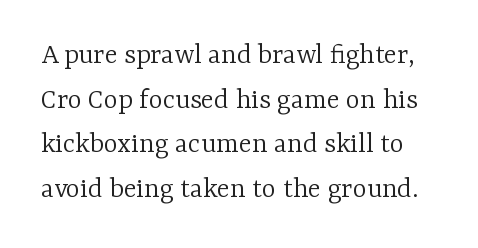
Q: Is the text bold? A: No.
Q: Is the text italic (slanted)? A: No, it is upright.
Q: Is the typeface a serif or a sans-serif typeface? A: Serif.
Q: Is the text underlined? A: No.
Q: Is the spacing between letters normal or unusually wide? A: Normal.
Q: Is the spacing between lines tight, normal or loose? A: Normal.
Q: Width (condensed, normal, or wide)? A: Normal.
Q: Stroke contrast? A: Low.
Q: x-height? A: Medium.
Q: Monospaced? A: No.
